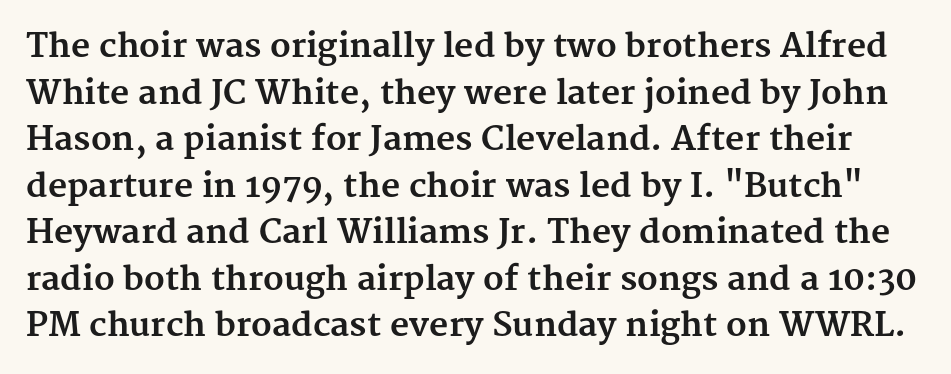
The foot of each line stays bare and open. You could not count columns in this text — the font is proportionally spaced. Observe the ordinary spacing: letters are neighbours, not strangers. In terms of leading, this rendering sits right in the middle.
